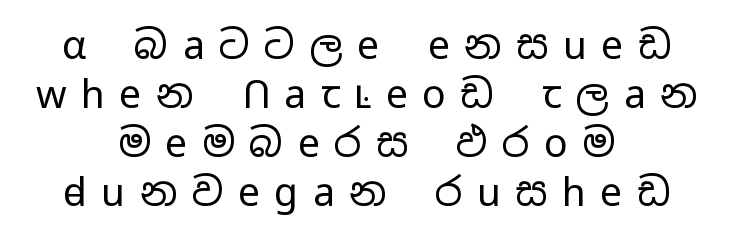
The image shows 39 px regular-weight, wide sans-serif type, upright; set centered, normal line spacing (1.26x), unusually wide letter spacing (+0.37 em), not underlined; low stroke contrast and a medium x-height.
